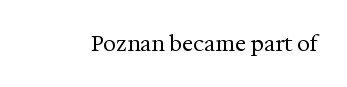
The passage shown is not underscored anywhere. The font's upright variant was chosen for this text. Stems here are at most as thick as an everyday book face. Observe the ordinary spacing: letters are neighbours, not strangers.
